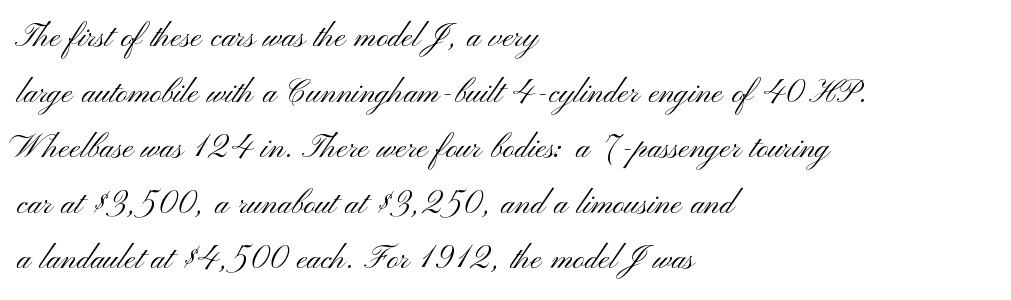
Q: Is the text bold? A: No.
Q: Is the text italic (slanted)? A: Yes.
Q: Is the typeface a serif or a sans-serif typeface? A: Sans-serif.
Q: Is the text underlined? A: No.
Q: How is the paragraph aligned? A: Left-aligned.
Q: Is the spacing between letters normal or unusually wide? A: Normal.
Q: Is the spacing between lines tight, normal or loose? A: Normal.
Q: Width (condensed, normal, or wide)? A: Wide.
Q: Stroke contrast? A: Medium.
Q: x-height? A: Small.
Q: Monospaced? A: No.
